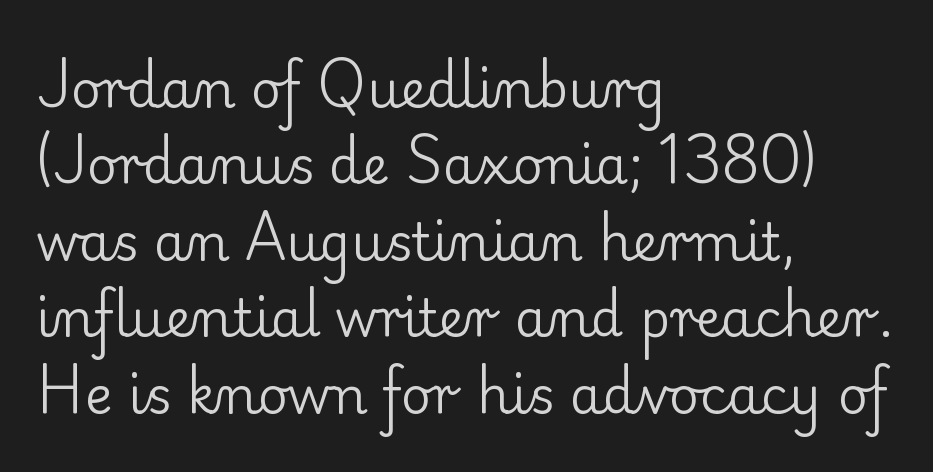
No chunkiness to these letters — they're not bold. Which margin do the lines hug? The left one — the right edge is uneven. In terms of posture, this sample is upright. The block of text has a typical density, with ordinary space between rows.
